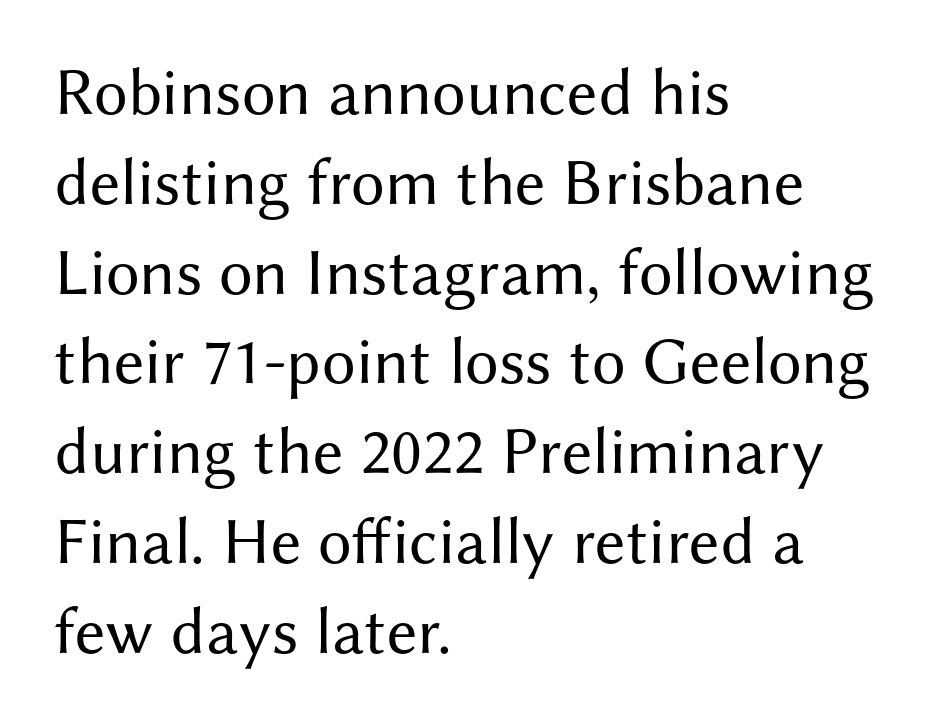
The image shows 67 px regular-weight sans-serif type, upright; set left-aligned, normal line spacing (1.34x), normal letter spacing, not underlined; medium stroke contrast and a medium x-height.
